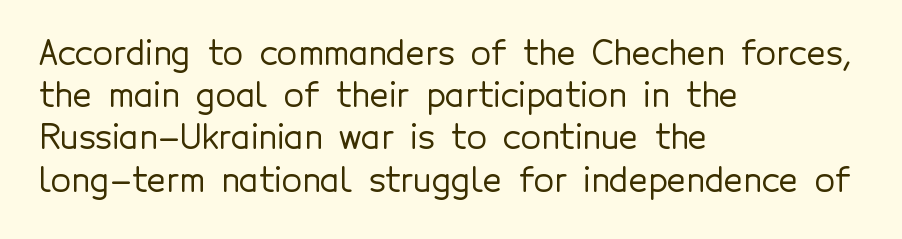
Letterform terminals end flat and unadorned throughout the passage. Unlike italic type, these characters show no tilt at all. Here the glyphs are tracked normally, forming tight word shapes. The rendering anchors every line to the left-hand side.
